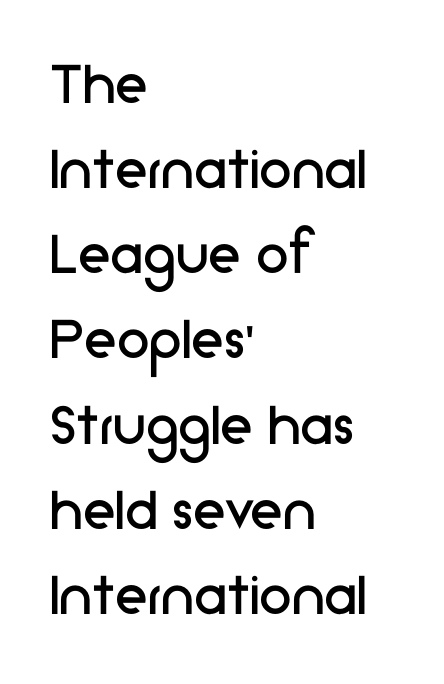
The image shows 66 px regular-weight sans-serif type, upright; set left-aligned, normal line spacing (1.29x), normal letter spacing, not underlined; low stroke contrast and a medium x-height.
